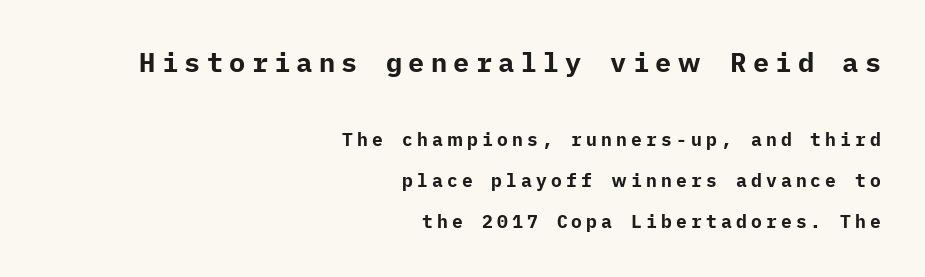
Line ends are locked; line starts wander. Compared with typical body copy, the letter spacing here is much looser. Typographic density is high because the face is bold. Plain, unruled lines of type. Top chunk: large. Bottom chunk: small.
